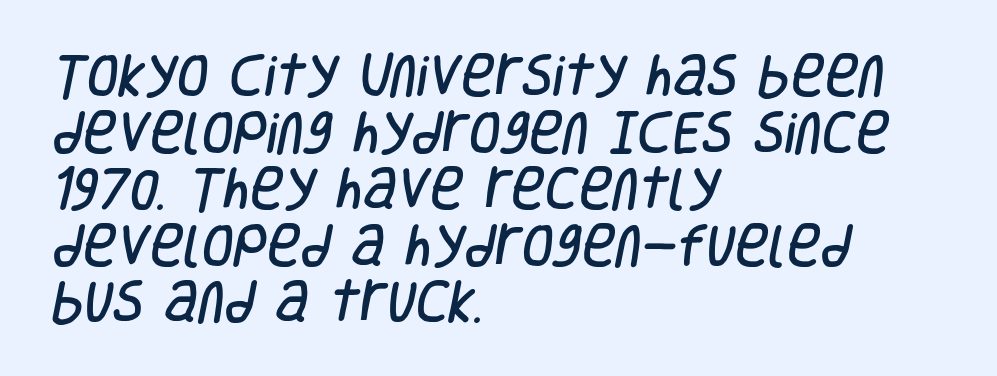
Note: no serifs on the glyphs. The letterforms sit shoulder to shoulder at normal distance. This sample has the flowing, uneven cadence of proportional lettering. Quick note: underline off.
